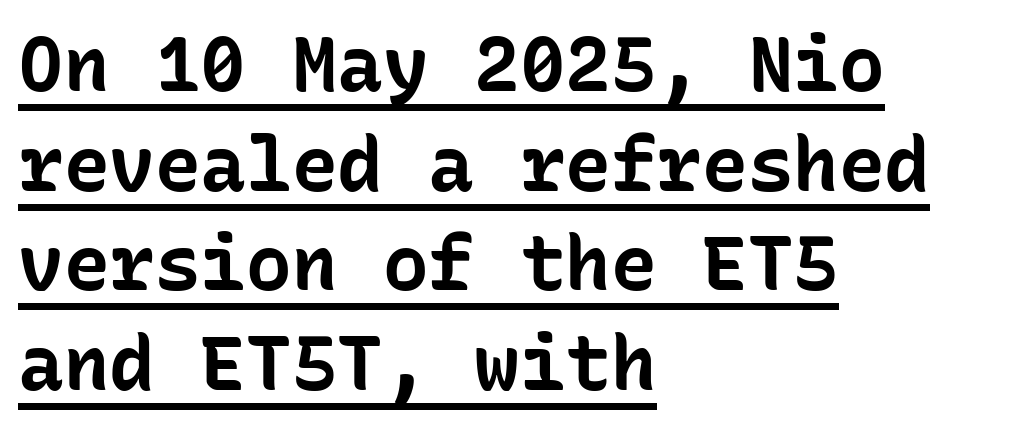
Q: Is the text bold? A: Yes.
Q: Is the text italic (slanted)? A: No, it is upright.
Q: Is the typeface a serif or a sans-serif typeface? A: Sans-serif.
Q: Is the text underlined? A: Yes.
Q: How is the paragraph aligned? A: Left-aligned.
Q: Is the spacing between letters normal or unusually wide? A: Normal.
Q: Is the spacing between lines tight, normal or loose? A: Normal.
Q: Width (condensed, normal, or wide)? A: Normal.
Q: Stroke contrast? A: Low.
Q: x-height? A: Medium.
Q: Monospaced? A: Yes.
